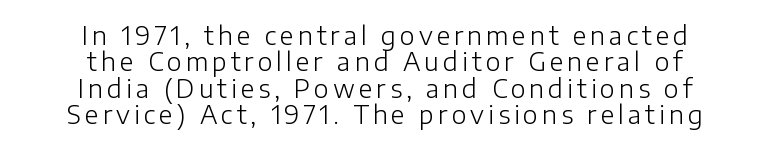
Q: Is the text bold? A: No.
Q: Is the text italic (slanted)? A: No, it is upright.
Q: Is the text underlined? A: No.
Q: How is the paragraph aligned? A: Centered.
Q: Is the spacing between lines tight, normal or loose? A: Tight.
